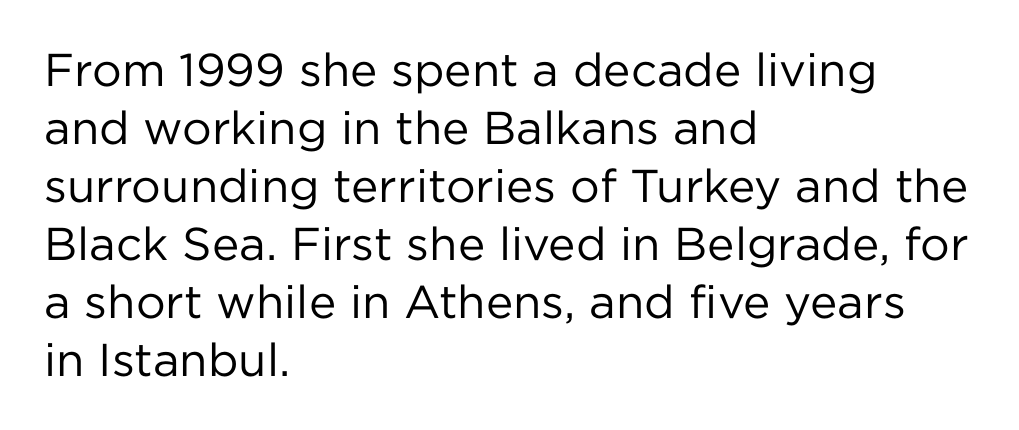
The image shows 46 px regular-weight sans-serif type, upright; set left-aligned, normal line spacing (1.26x), normal letter spacing, not underlined; low stroke contrast and a medium x-height.
